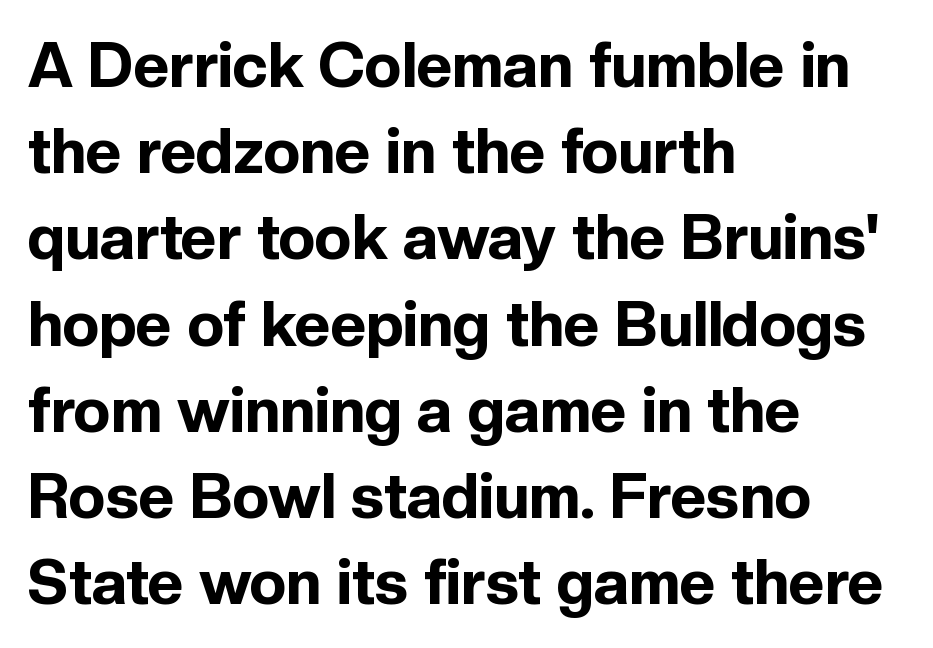
Just letters on the line, the space beneath them empty. The space between consecutive lines is moderate. Each letter keeps its own natural width here, so spacing adapts to shape. The typography opts for an upright posture over an oblique one.
